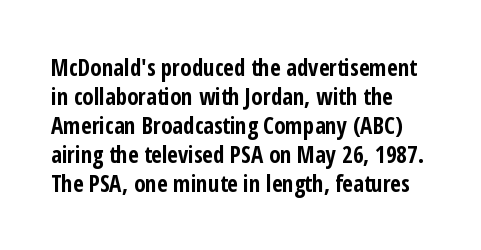
{"italic": "no", "bold": "yes", "underline": "no", "line_spacing": "normal", "line_spacing_ratio": 1.26, "letter_spacing": "normal", "letter_spacing_em": 0.0, "glyph_px": 23}
